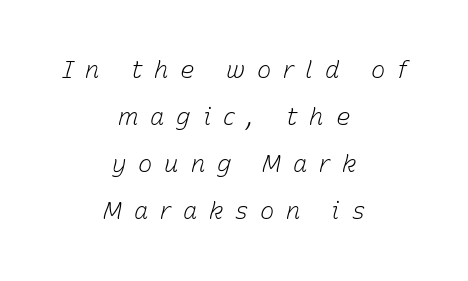
{"italic": "yes", "lean": "right", "slant_degrees": 15, "bold": "no", "underline": "no", "align": "center", "line_spacing": "loose", "line_spacing_ratio": 1.96, "letter_spacing": "wide", "letter_spacing_em": 0.49, "glyph_px": 24}
